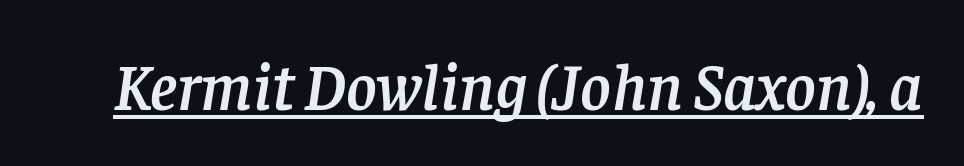
Does extra space separate the letters? No, they use regular spacing. Typographically, this falls in the serif category. Slant detected: the letters are inclined. Is this a fixed-width face? No — the glyphs have proportional, varying widths. The specimen includes a rule beneath the text block's lines.
